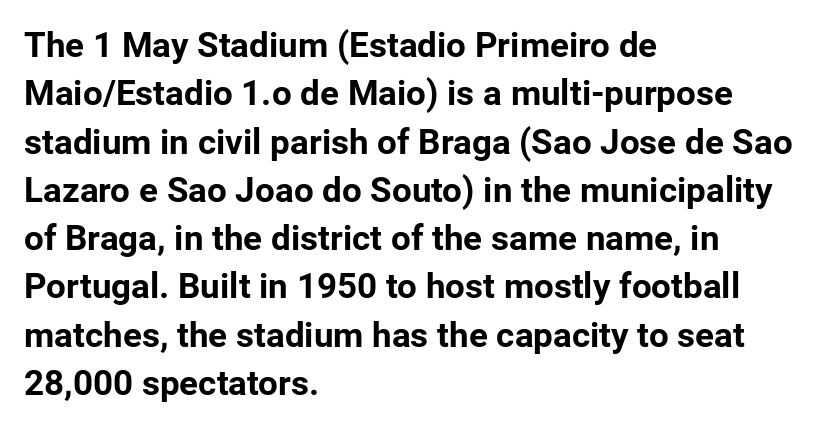
Q: Is the text bold? A: Yes.
Q: Is the text italic (slanted)? A: No, it is upright.
Q: Is the typeface a serif or a sans-serif typeface? A: Sans-serif.
Q: Is the text underlined? A: No.
Q: How is the paragraph aligned? A: Left-aligned.
Q: Is the spacing between letters normal or unusually wide? A: Normal.
Q: Is the spacing between lines tight, normal or loose? A: Normal.
Q: Width (condensed, normal, or wide)? A: Normal.
Q: Stroke contrast? A: Low.
Q: x-height? A: Medium.
Q: Monospaced? A: No.
